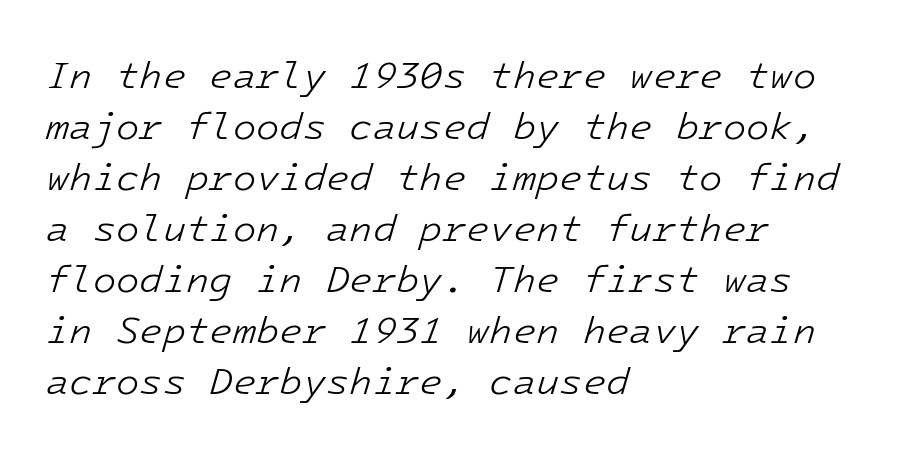
The image shows 38 px light type, italic (leaning right); set left-aligned, normal line spacing (1.34x), normal letter spacing, not underlined; low stroke contrast and a medium x-height.
